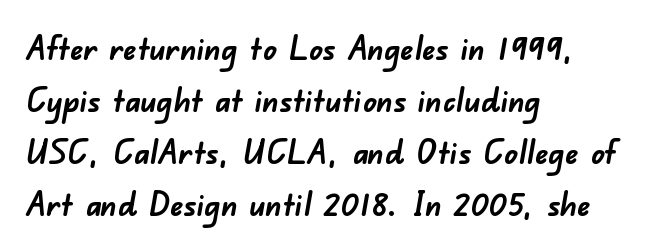
Q: Is the text bold? A: Yes.
Q: Is the typeface a serif or a sans-serif typeface? A: Sans-serif.
Q: Is the text underlined? A: No.
Q: How is the paragraph aligned? A: Left-aligned.
Q: Is the spacing between letters normal or unusually wide? A: Normal.
Q: Is the spacing between lines tight, normal or loose? A: Normal.
Q: Width (condensed, normal, or wide)? A: Normal.
Q: Stroke contrast? A: Low.
Q: x-height? A: Small.
Q: Monospaced? A: No.
